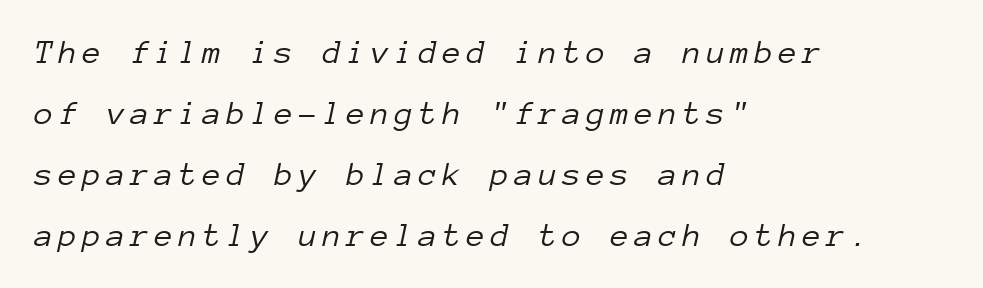
Q: Is the text bold? A: No.
Q: Is the text italic (slanted)? A: Yes, it leans right by about 12 degrees.
Q: Is the text underlined? A: No.
Q: How is the paragraph aligned? A: Left-aligned.
Q: Width (condensed, normal, or wide)? A: Normal.
Q: Stroke contrast? A: Low.
Q: x-height? A: Medium.
Q: Monospaced? A: Yes.
